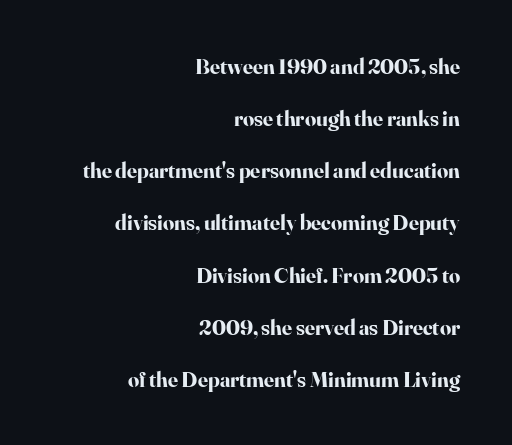
{"italic": "no", "bold": "yes", "underline": "no", "align": "right", "line_spacing": "loose", "line_spacing_ratio": 2.37, "letter_spacing": "normal", "letter_spacing_em": 0.0, "glyph_px": 22}
